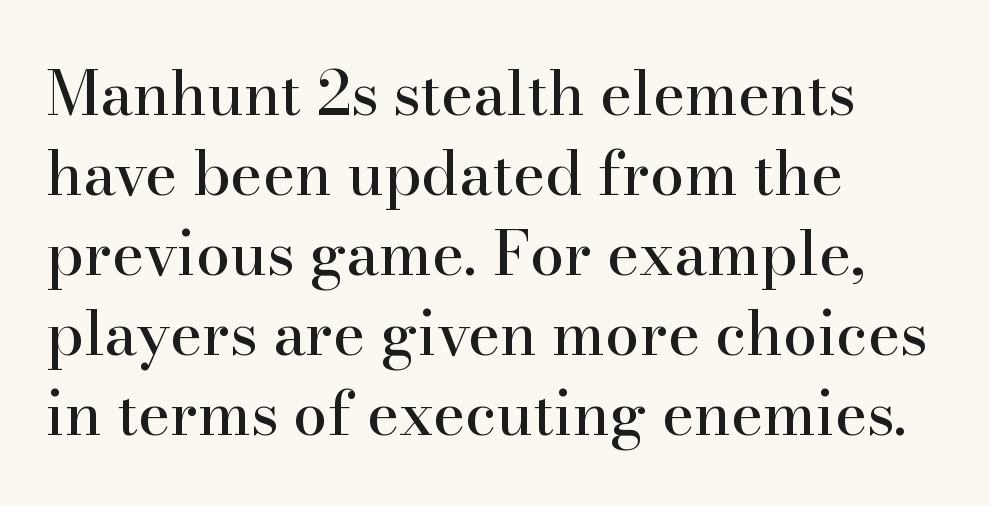
{"serif": "yes", "italic": "no", "width": "normal", "stroke_contrast": "high", "x_height": "small", "monospaced": "no", "underline": "no", "align": "left", "line_spacing": "normal", "line_spacing_ratio": 1.31, "letter_spacing": "normal", "letter_spacing_em": 0.0, "glyph_px": 61}
